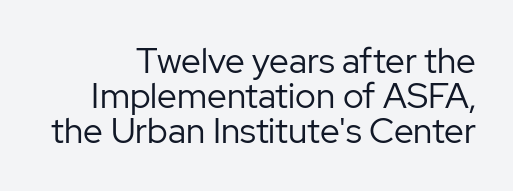
{"serif": "no", "italic": "no", "bold": "no", "weight": "regular", "width": "normal", "stroke_contrast": "low", "x_height": "medium", "monospaced": "no", "underline": "no", "line_spacing": "tight", "line_spacing_ratio": 1.0, "letter_spacing": "normal", "letter_spacing_em": 0.0, "glyph_px": 35}
